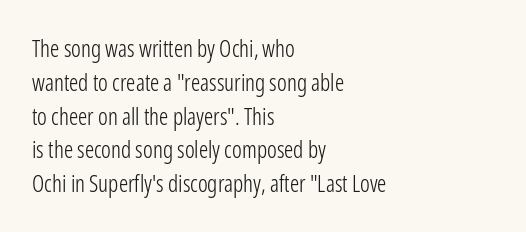
Just letters on the line, the space beneath them empty. Evenly set lines give the paragraph a standard silhouette. Heft: none added — not bold. Notice how the passage keeps a crisp vertical edge on the left only. No extra tracking has been applied to these lines. A roman cut, with each character standing at attention.
